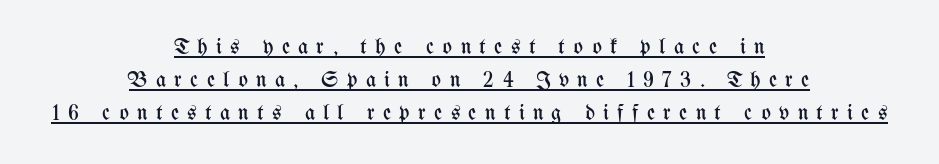
The lettering stays uniformly vertical, giving the passage a roman look. Leftover space on each line is divided equally before and after the words. Successive baselines arrive at the customary interval. Is the type heavy? It reads as light-to-regular instead.
